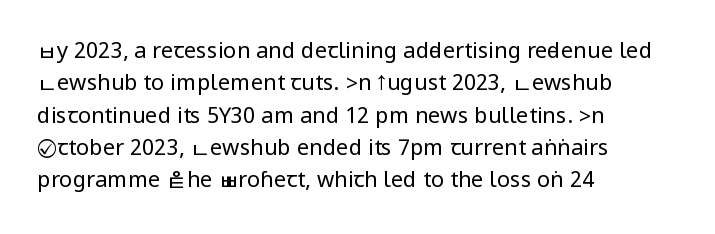
The image shows 22 px text type, upright; set left-aligned, normal line spacing (1.47x), normal letter spacing, not underlined.
